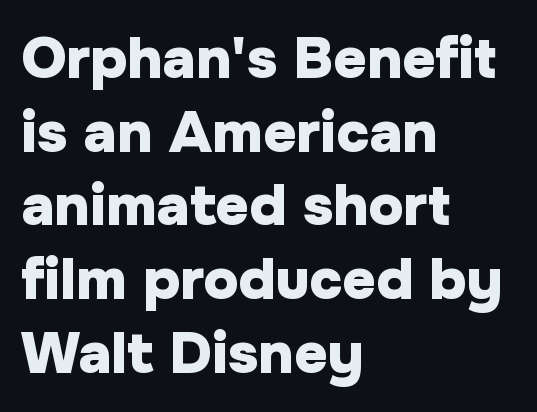
{"serif": "no", "italic": "no", "bold": "yes", "weight": "heavy", "width": "normal", "stroke_contrast": "low", "x_height": "medium", "monospaced": "no", "underline": "no", "align": "left", "line_spacing": "normal", "line_spacing_ratio": 1.27, "letter_spacing": "normal", "letter_spacing_em": 0.0, "glyph_px": 58}
